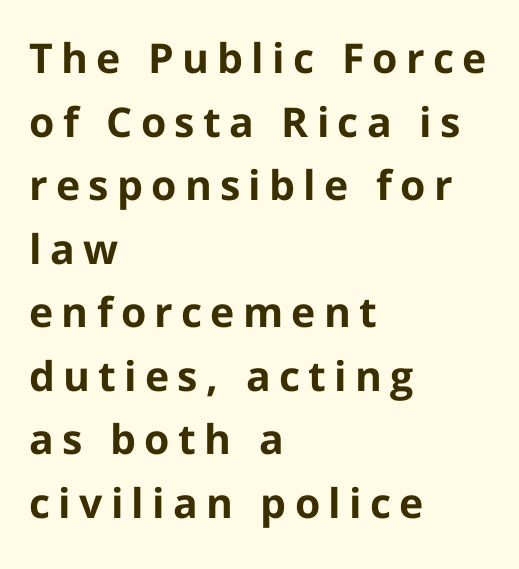
{"serif": "no", "italic": "no", "bold": "yes", "weight": "bold", "width": "normal", "stroke_contrast": "low", "x_height": "medium", "monospaced": "no", "underline": "no", "align": "left", "line_spacing": "normal", "line_spacing_ratio": 1.55, "letter_spacing": "wide", "letter_spacing_em": 0.2, "glyph_px": 41}
